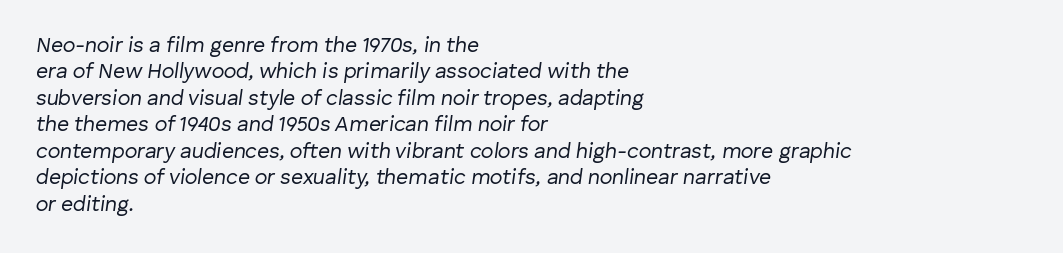
The image shows 21 px text type, italic (leaning right); set left-aligned, normal line spacing (1.26x), normal letter spacing, not underlined.
